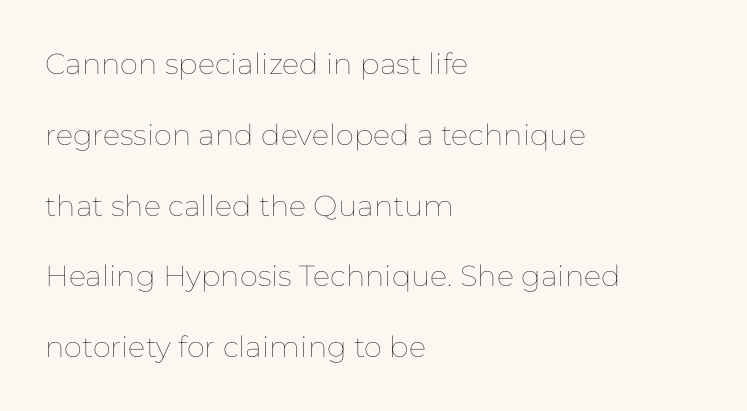
The image shows 29 px thin type, upright; set left-aligned, loose line spacing (2.44x), normal letter spacing, not underlined; low stroke contrast and a medium x-height.
